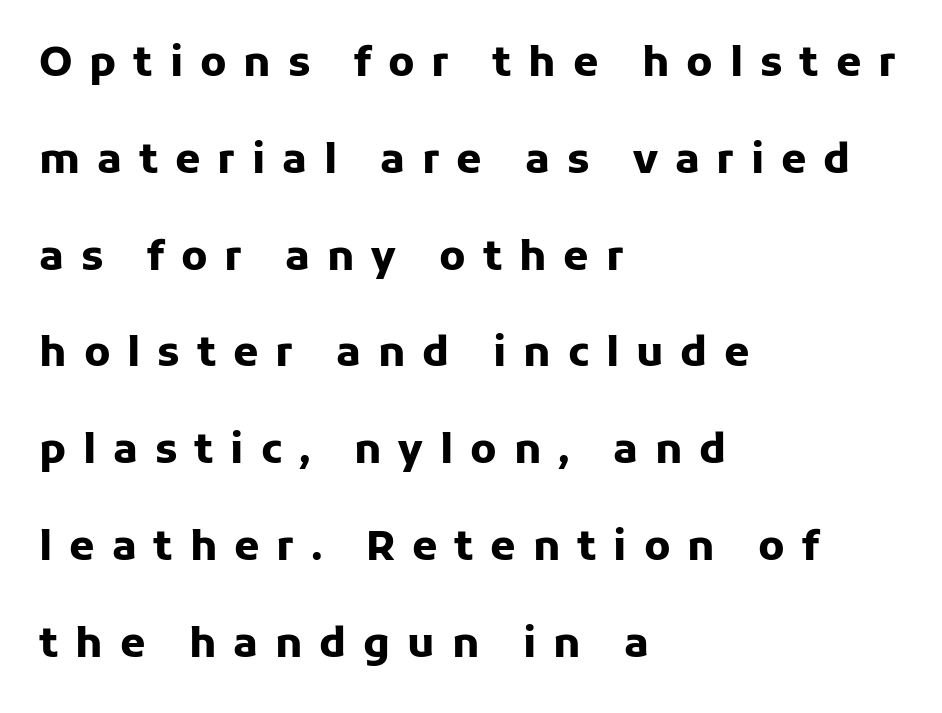
Q: Is the text bold? A: Yes.
Q: Is the text italic (slanted)? A: No, it is upright.
Q: Is the typeface a serif or a sans-serif typeface? A: Sans-serif.
Q: Is the text underlined? A: No.
Q: How is the paragraph aligned? A: Left-aligned.
Q: Is the spacing between letters normal or unusually wide? A: Unusually wide.
Q: Is the spacing between lines tight, normal or loose? A: Loose.
Q: Width (condensed, normal, or wide)? A: Normal.
Q: Stroke contrast? A: Low.
Q: x-height? A: Medium.
Q: Monospaced? A: No.
